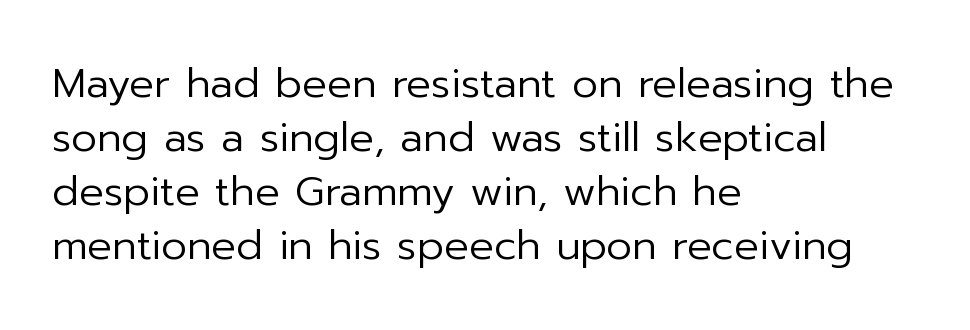
Q: Is the text bold? A: No.
Q: Is the text italic (slanted)? A: No, it is upright.
Q: Is the typeface a serif or a sans-serif typeface? A: Sans-serif.
Q: Is the text underlined? A: No.
Q: How is the paragraph aligned? A: Left-aligned.
Q: Is the spacing between letters normal or unusually wide? A: Normal.
Q: Is the spacing between lines tight, normal or loose? A: Normal.
Q: Width (condensed, normal, or wide)? A: Normal.
Q: Stroke contrast? A: Low.
Q: x-height? A: Medium.
Q: Monospaced? A: No.
